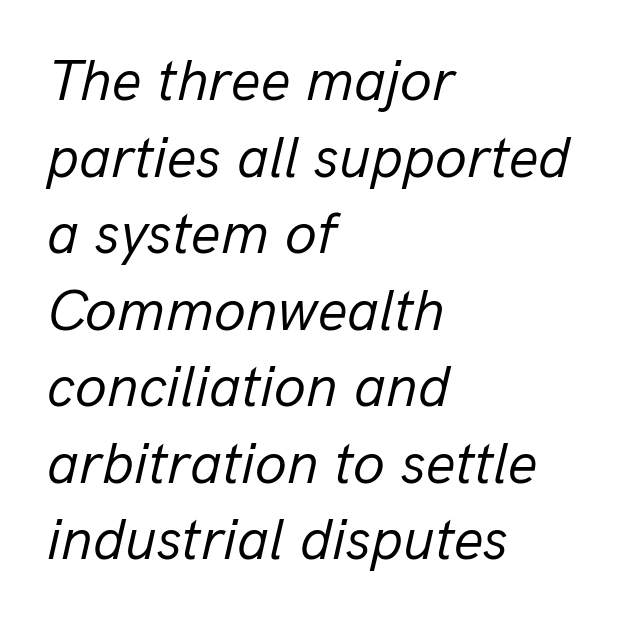
The rendering uses a moderate line-height, typical for paragraphs. This is oblique type, the kind used for emphasis or titles. Standard letterfit; no display-style spreading of the glyphs. The text block is weighted toward the left margin, trailing off unevenly rightward. The strokes are not fattened; the text isn't bold.
